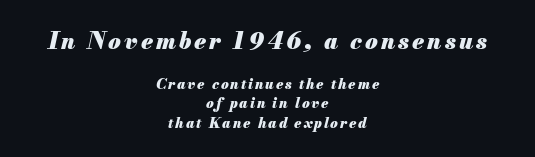
Type size steps down from the first block to the second. Alignment: centered. Underline: absent. A normal amount of white space separates one row of letters from the next. There's an unmistakable incline to the writing here. These words are printed bold, with thick strokes throughout.
